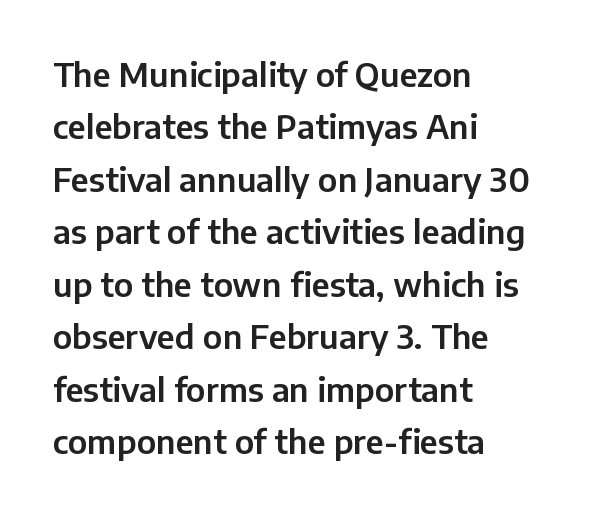
Q: Is the text italic (slanted)? A: No, it is upright.
Q: Is the typeface a serif or a sans-serif typeface? A: Sans-serif.
Q: Is the text underlined? A: No.
Q: How is the paragraph aligned? A: Left-aligned.
Q: Is the spacing between letters normal or unusually wide? A: Normal.
Q: Is the spacing between lines tight, normal or loose? A: Normal.
Q: Width (condensed, normal, or wide)? A: Normal.
Q: Stroke contrast? A: Low.
Q: x-height? A: Medium.
Q: Monospaced? A: No.
